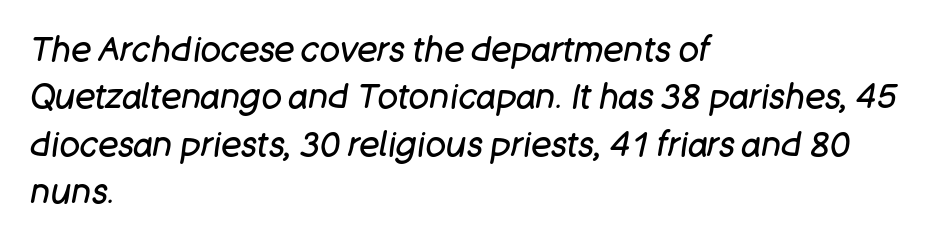
Designer's note — italics engaged. The typeface has the unassuming heft of standard copy or less. The lines sit at an ordinary, default distance from one another. Tracking value appears to be zero — textbook default spacing.
